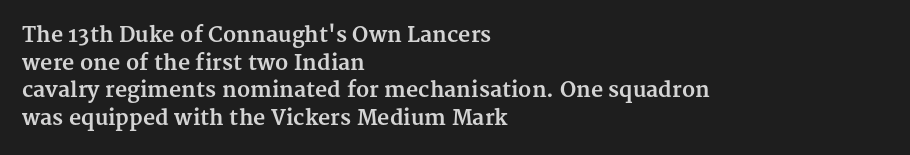
Q: Is the text bold? A: Yes.
Q: Is the text italic (slanted)? A: No, it is upright.
Q: Is the text underlined? A: No.
Q: How is the paragraph aligned? A: Left-aligned.
Q: Is the spacing between letters normal or unusually wide? A: Normal.
Q: Is the spacing between lines tight, normal or loose? A: Normal.
